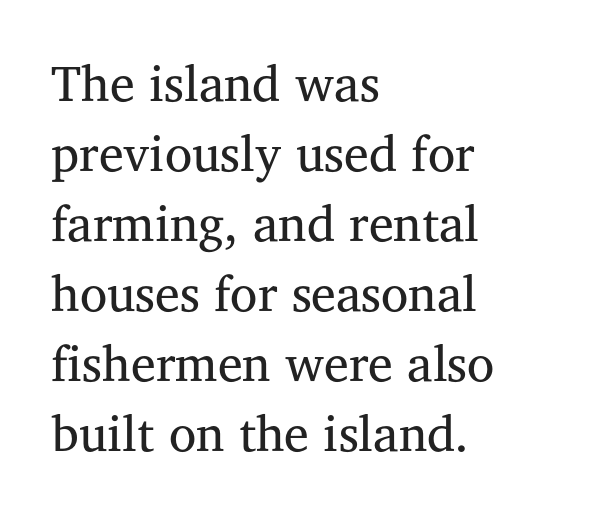
The image shows 50 px regular-weight serif type, upright; set left-aligned, normal line spacing (1.4x), normal letter spacing, not underlined; medium stroke contrast and a medium x-height.
